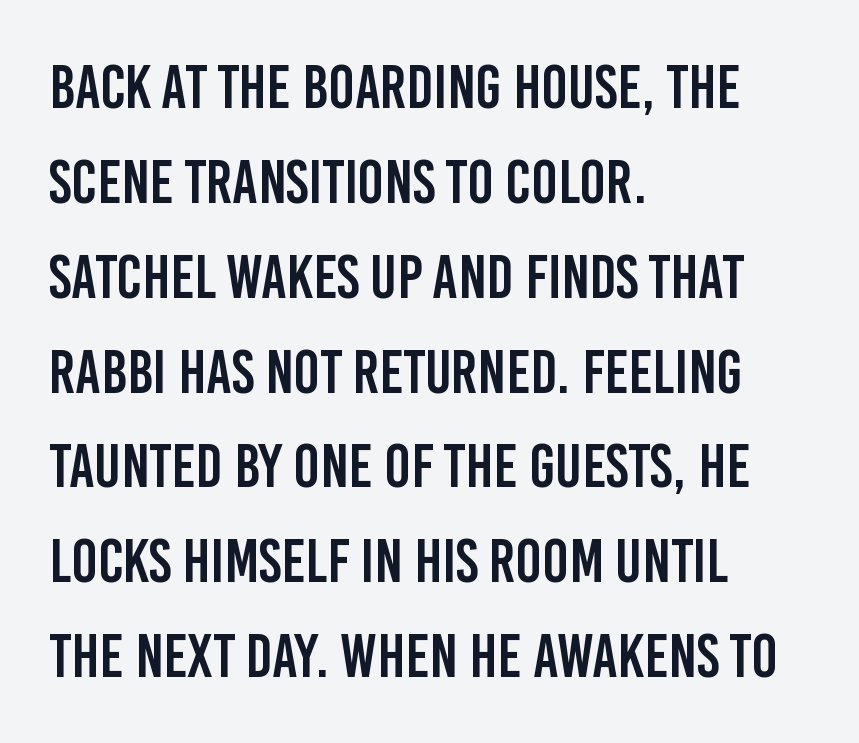
The image shows 62 px condensed sans-serif type, upright; set left-aligned, normal line spacing (1.53x), normal letter spacing, not underlined; low stroke contrast and a large x-height.
